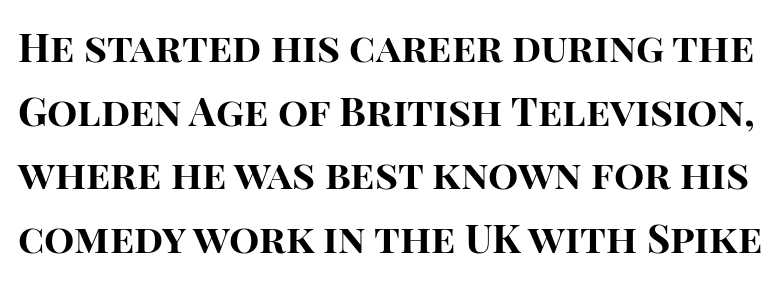
Heavy, bold letterforms. The leading is moderate, giving the passage an even texture. The lettering stays uniformly vertical, giving the passage a roman look. A typesetter would label this face a sans.
